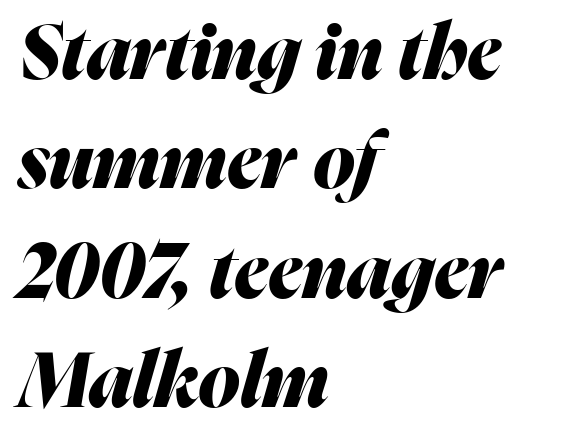
The image shows 76 px heavy type, italic (leaning right); set left-aligned, normal line spacing (1.44x), normal letter spacing, not underlined; medium stroke contrast and a medium x-height.
